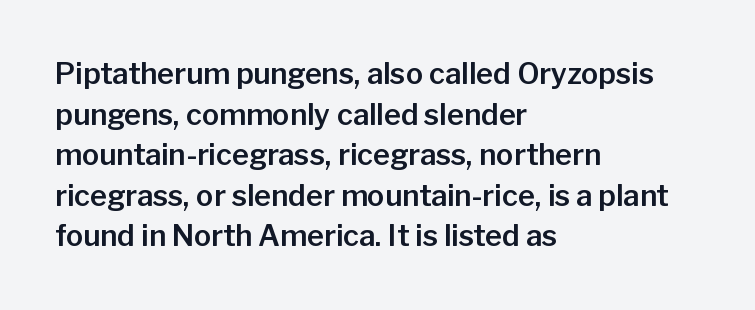
The image shows 29 px sans-serif type, upright; set left-aligned, normal line spacing (1.4x), normal letter spacing, not underlined; low stroke contrast and a medium x-height.
